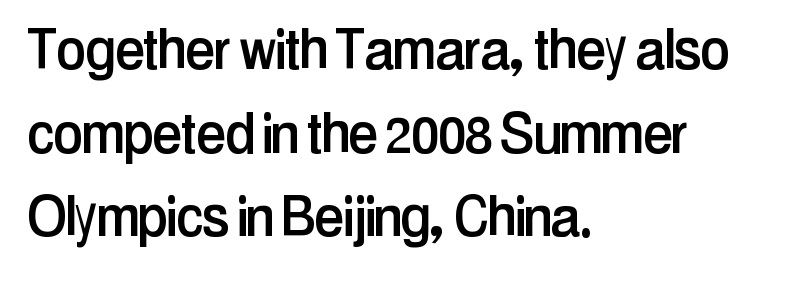
Where is the straight margin? On the left. Line spacing here is normal. Letter spacing: default. You could not count columns in this text — the font is proportionally spaced.
